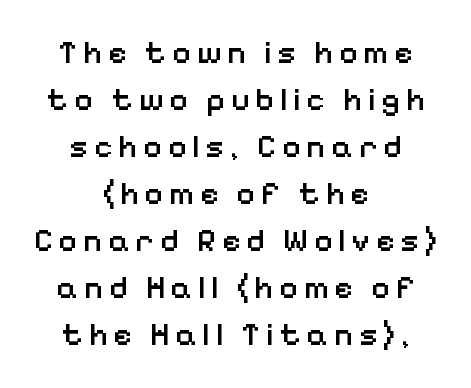
Regarding serifs, this sample does without them. Looks like regular typesetting: each glyph gets only the width it needs. Strokes here are thickened, but only to semibold level. Check under the words: just untouched page. Notice how the stems are strictly vertical — no italics here.
